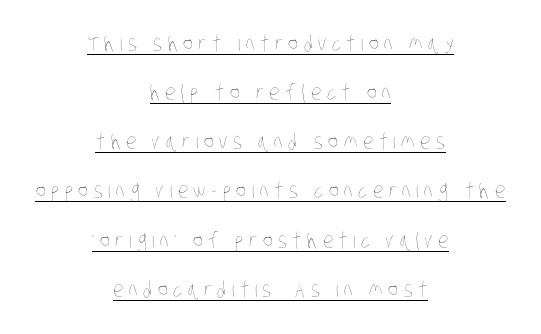
One glance says open: line gaps are wider than usual. Is the letter spacing exaggerated? Yes — the characters are pushed far apart. The glyphs are accompanied by a horizontal stroke just below them. No heavy texture on the line: the type isn't bold.
